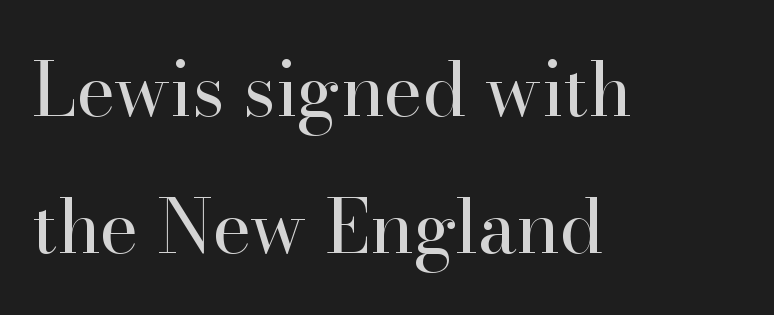
Small tapered or slab feet sit at the stroke ends, so this counts as serif. Spacing verdict: proportional, widths tailored to each character. Glance below the letters and you will spot only blank space. Each line starts at the same left margin while the right side varies. Tracking here is standard; glyphs follow each other at the usual distance. The letters stand upright; this is a roman face.
